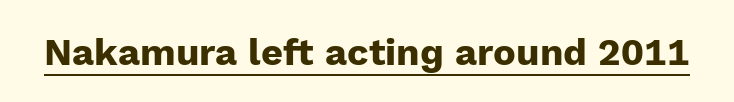
The image shows 38 px heavy sans-serif type, upright; set normal letter spacing, underlined; low stroke contrast and a medium x-height.
